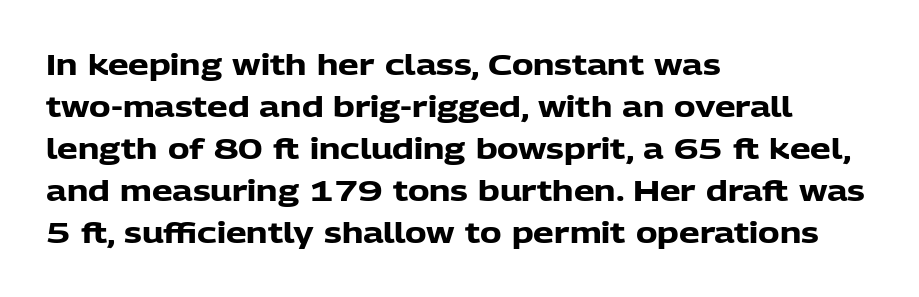
Descender tails drop into unmarked territory. Weight check: bold — yes, fully. If you drew a ruler down the left edge, every line would touch it. There is no visible air inserted between adjacent glyphs. A typesetter would call this proportional, since set widths differ per character.
